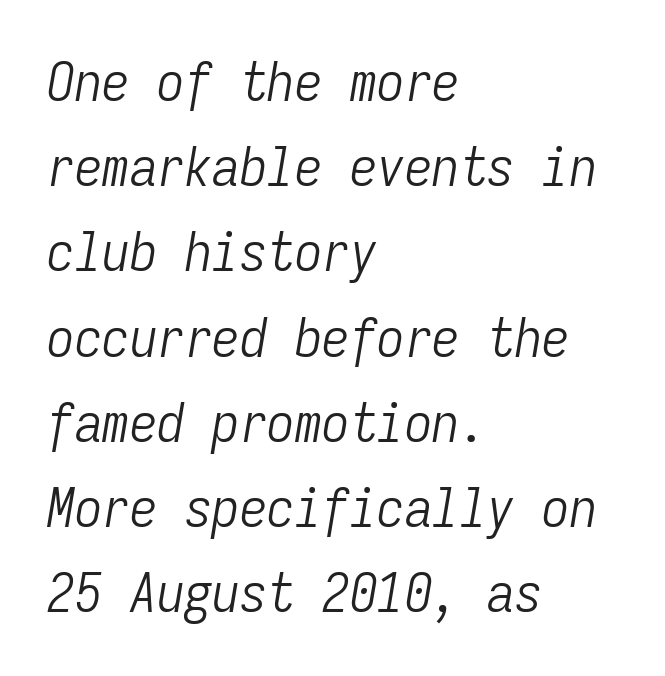
The image shows 55 px light, condensed type, italic (leaning right), monospaced; set left-aligned, normal line spacing (1.55x), normal letter spacing, not underlined; low stroke contrast and a medium x-height.
